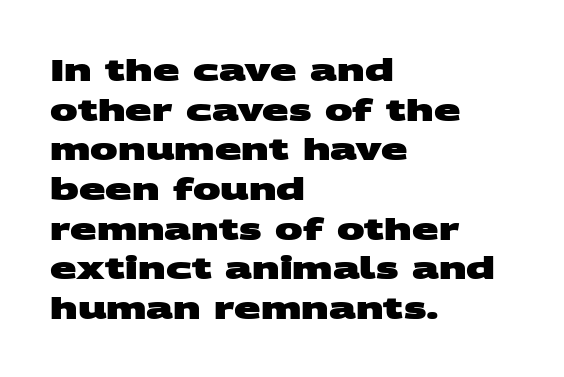
Nothing sits at the stroke ends, so this counts as sans-serif. Is there much room between lines? A standard amount, neither cramped nor airy. Descenders hang freely into open space. Strong, thick strokes mark this as bold type. If you drew a ruler down the left edge, every line would touch it. Tracking value appears to be zero — textbook default spacing.
